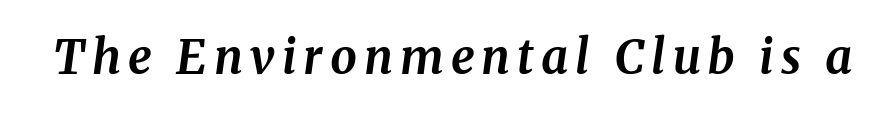
The image shows 47 px bold serif type, italic (leaning right); set not underlined; medium stroke contrast and a medium x-height.
